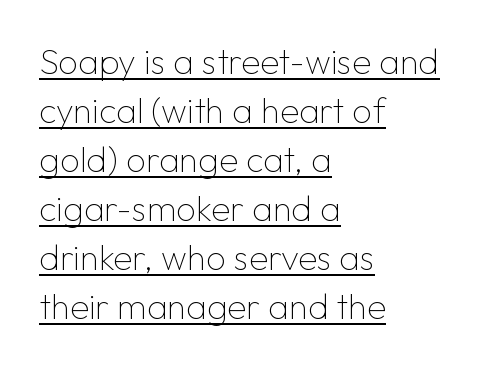
The image shows 35 px thin sans-serif type, upright; set left-aligned, normal line spacing (1.4x), normal letter spacing, underlined; low stroke contrast and a medium x-height.
